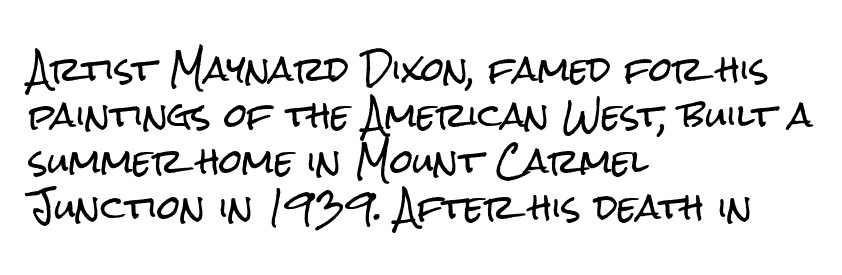
The image shows 33 px condensed sans-serif type, upright; set left-aligned, normal line spacing (1.39x), normal letter spacing, not underlined; low stroke contrast and a medium x-height.
